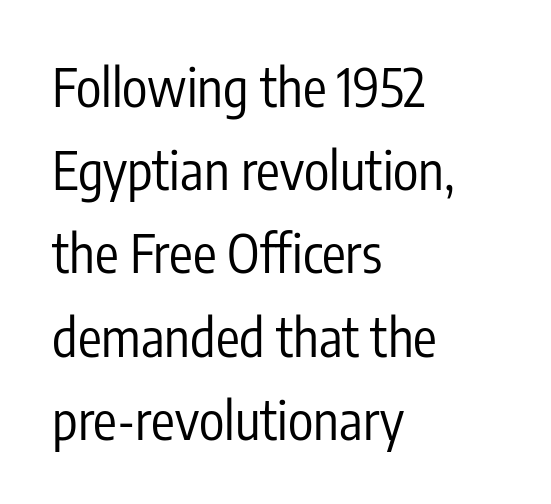
Q: Is the text bold? A: No.
Q: Is the text italic (slanted)? A: No, it is upright.
Q: Is the typeface a serif or a sans-serif typeface? A: Sans-serif.
Q: Is the text underlined? A: No.
Q: How is the paragraph aligned? A: Left-aligned.
Q: Is the spacing between letters normal or unusually wide? A: Normal.
Q: Is the spacing between lines tight, normal or loose? A: Normal.
Q: Width (condensed, normal, or wide)? A: Condensed.
Q: Stroke contrast? A: Low.
Q: x-height? A: Medium.
Q: Monospaced? A: No.
